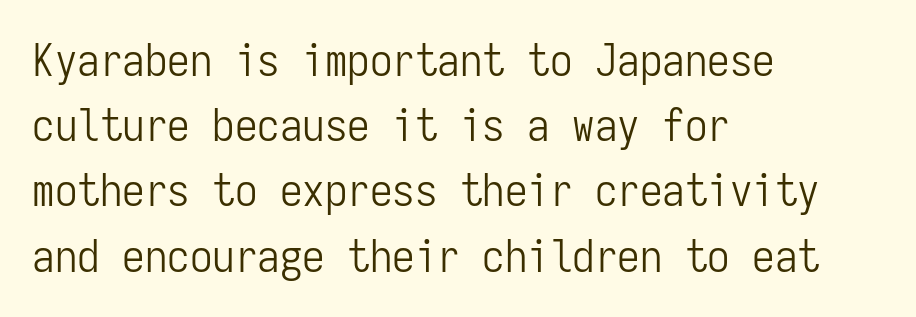
The image shows 45 px light, condensed sans-serif type, upright, monospaced; set left-aligned, normal line spacing (1.45x), normal letter spacing, not underlined; low stroke contrast and a medium x-height.
